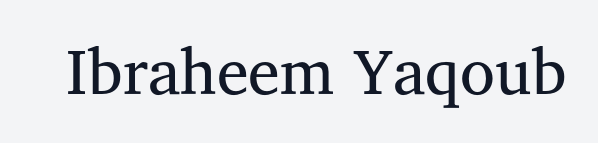
Q: Is the text bold? A: No.
Q: Is the text italic (slanted)? A: No, it is upright.
Q: Is the typeface a serif or a sans-serif typeface? A: Serif.
Q: Is the text underlined? A: No.
Q: Is the spacing between letters normal or unusually wide? A: Normal.
Q: Width (condensed, normal, or wide)? A: Normal.
Q: Stroke contrast? A: Medium.
Q: x-height? A: Medium.
Q: Monospaced? A: No.
